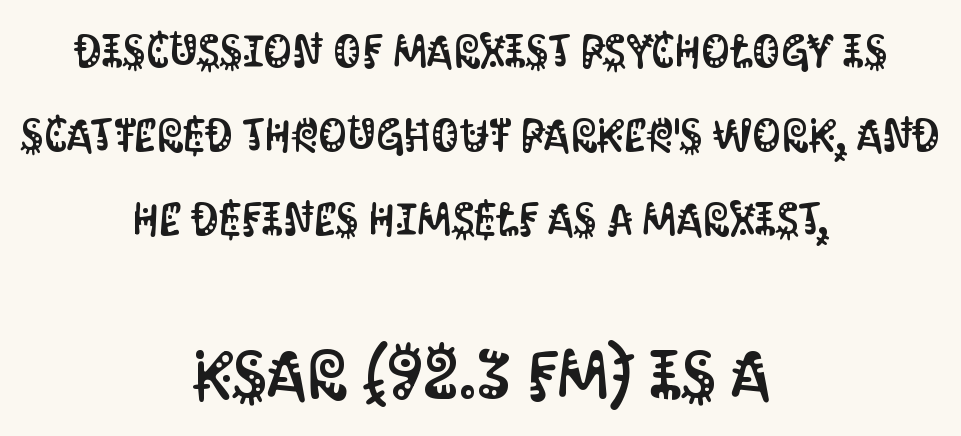
The image shows 68 px condensed sans-serif type, upright; set centered, line spacing 1.87x, normal letter spacing, not underlined; the second (bottom) block is 1.51x larger; medium stroke contrast and a large x-height.
